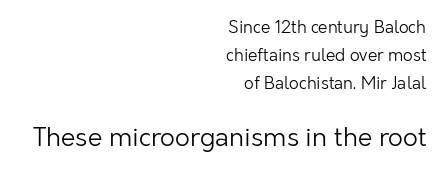
The image shows 26 px text type, upright; set right-aligned, normal line spacing (1.65x), normal letter spacing, not underlined; the second (bottom) block is 1.53x larger.
